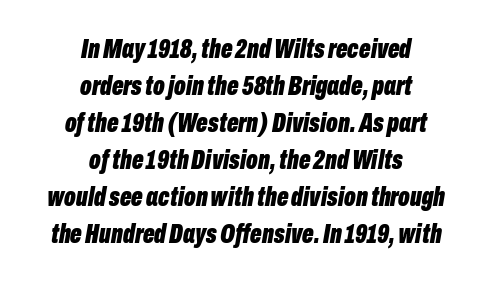
The image shows 27 px bold type, italic (leaning right); set centered, normal line spacing (1.37x), normal letter spacing, not underlined.
